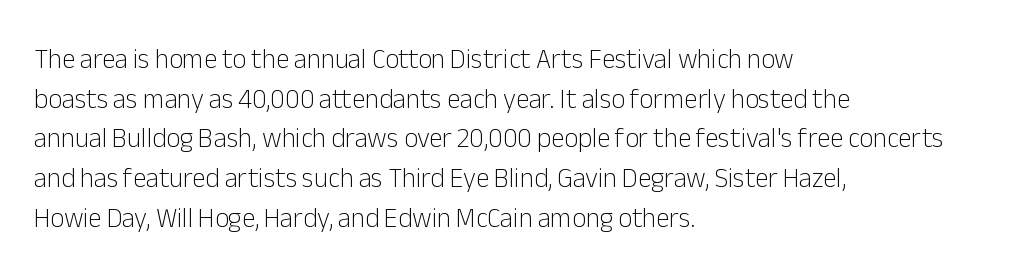
{"italic": "no", "bold": "no", "underline": "no", "align": "left", "line_spacing": "normal", "line_spacing_ratio": 1.47, "letter_spacing": "normal", "letter_spacing_em": 0.0, "glyph_px": 27}
